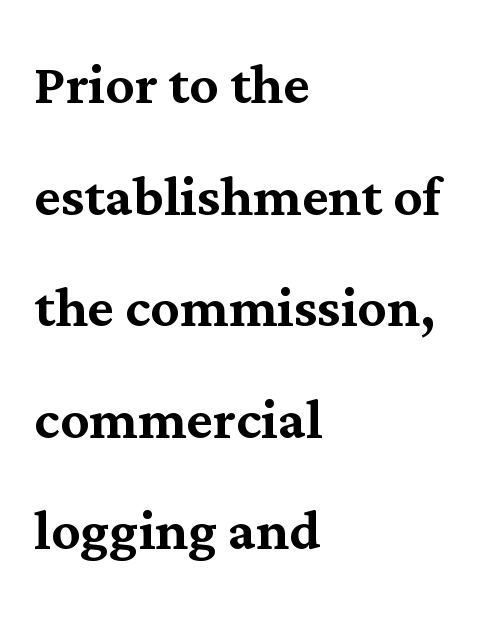
{"serif": "yes", "italic": "no", "width": "normal", "stroke_contrast": "medium", "x_height": "medium", "monospaced": "no", "underline": "no", "align": "left", "line_spacing": "normal", "line_spacing_ratio": 1.55, "letter_spacing": "normal", "letter_spacing_em": 0.0, "glyph_px": 72}
